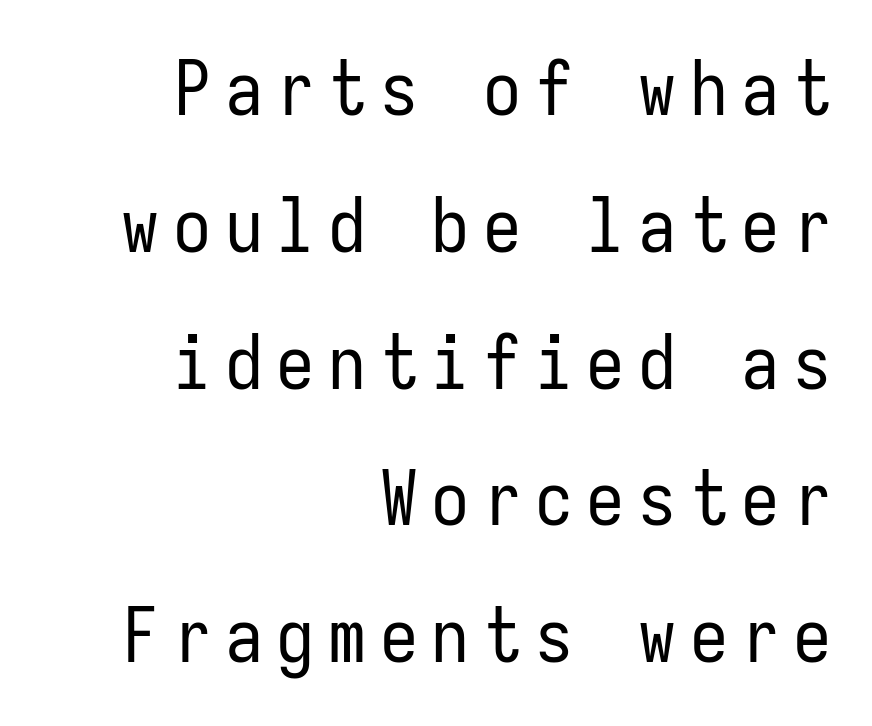
{"serif": "no", "italic": "no", "bold": "no", "weight": "regular", "width": "condensed", "stroke_contrast": "low", "x_height": "medium", "monospaced": "yes", "underline": "no", "align": "right", "line_spacing_ratio": 1.8, "glyph_px": 76}
